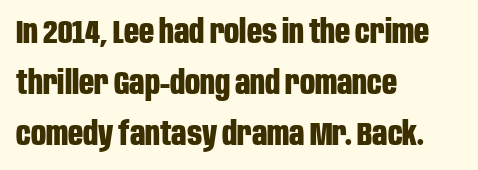
Q: Is the text bold? A: Yes.
Q: Is the text italic (slanted)? A: No, it is upright.
Q: Is the typeface a serif or a sans-serif typeface? A: Sans-serif.
Q: Is the text underlined? A: No.
Q: How is the paragraph aligned? A: Left-aligned.
Q: Is the spacing between letters normal or unusually wide? A: Normal.
Q: Is the spacing between lines tight, normal or loose? A: Normal.
Q: Width (condensed, normal, or wide)? A: Condensed.
Q: Stroke contrast? A: Low.
Q: x-height? A: Large.
Q: Monospaced? A: No.
